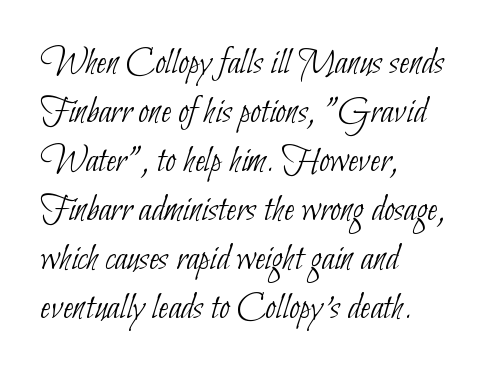
The image shows 38 px thin, condensed sans-serif type; set left-aligned, normal line spacing (1.29x), normal letter spacing, not underlined; low stroke contrast and a small x-height.
